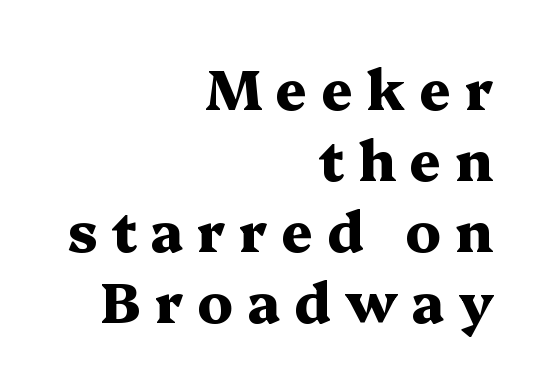
Q: Is the text bold? A: Yes.
Q: Is the text italic (slanted)? A: No, it is upright.
Q: Is the typeface a serif or a sans-serif typeface? A: Serif.
Q: Is the text underlined? A: No.
Q: How is the paragraph aligned? A: Right-aligned.
Q: Is the spacing between letters normal or unusually wide? A: Unusually wide.
Q: Is the spacing between lines tight, normal or loose? A: Normal.
Q: Width (condensed, normal, or wide)? A: Wide.
Q: Stroke contrast? A: Medium.
Q: x-height? A: Medium.
Q: Monospaced? A: No.
